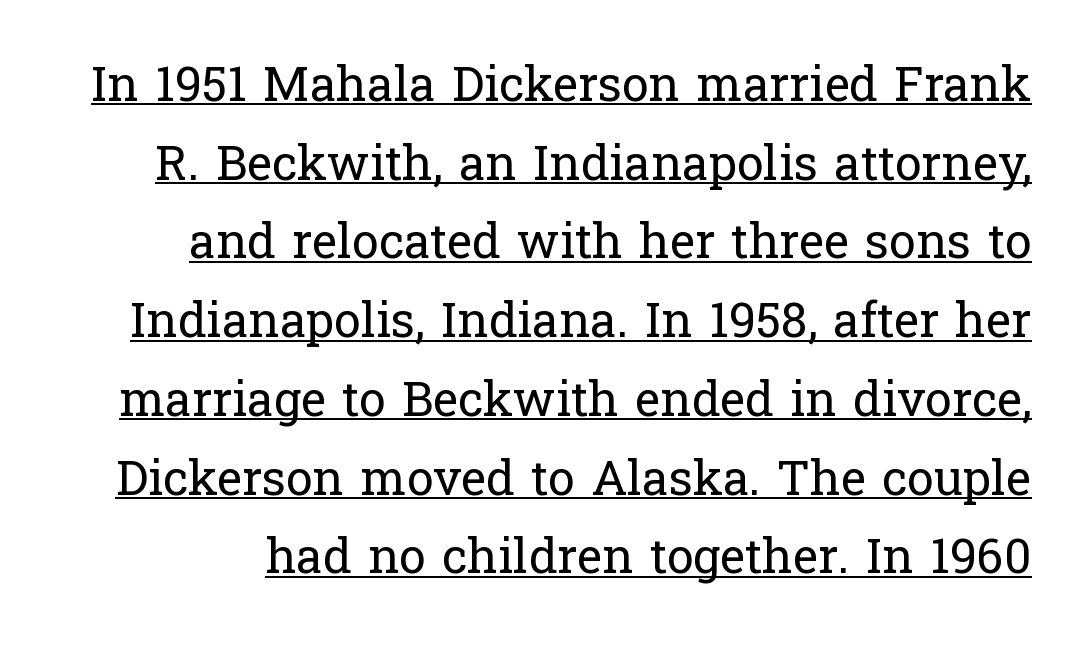
Classification — serif. The rendering uses natural spacing where letterforms have individual widths. Vertically, the passage feels balanced, rows spaced as you'd expect. Stroke mass is kept to a normal reading level or below. Style check: upright.
